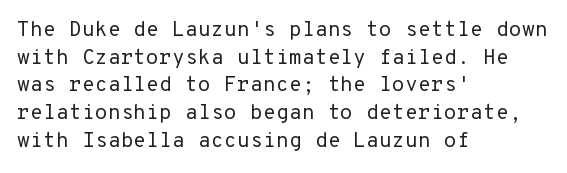
Every stem runs plumb, perpendicular to the baseline. Leftover space on each line is placed entirely after the last word. Check the space under the baseline: it is left empty. This reads as an unemphasized weight, regular at the heaviest. Caption: standard tracking, unaltered.
